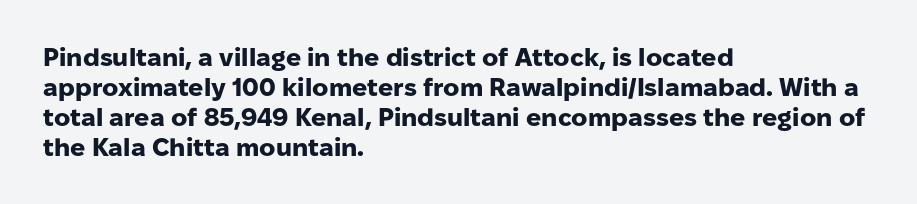
Q: Is the text bold? A: Yes.
Q: Is the text italic (slanted)? A: No, it is upright.
Q: Is the text underlined? A: No.
Q: How is the paragraph aligned? A: Left-aligned.
Q: Is the spacing between letters normal or unusually wide? A: Normal.
